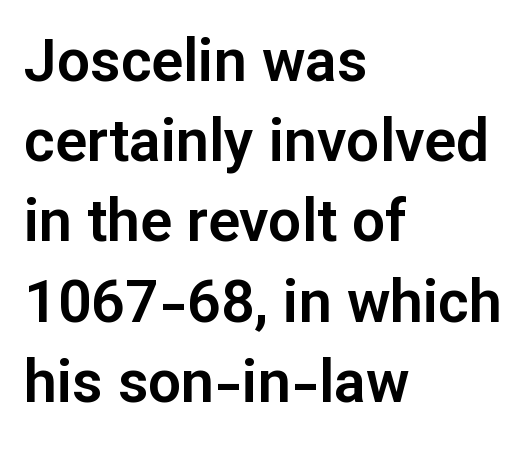
The image shows 59 px sans-serif type, upright; set left-aligned, normal line spacing (1.36x), normal letter spacing, not underlined; low stroke contrast and a medium x-height.
